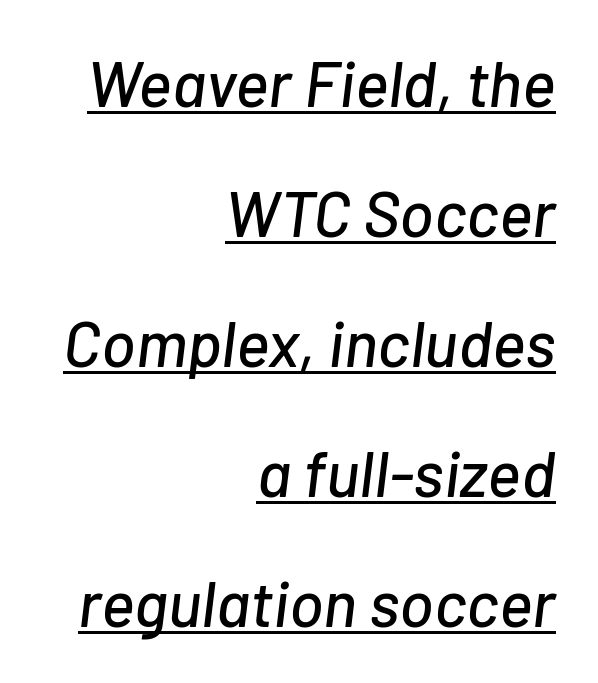
The rendering uses natural spacing where letterforms have individual widths. The paragraph shown leans on its right margin. Slant detected: the letters are inclined. Look at the tracking — it's just the regular setting, nothing added.
